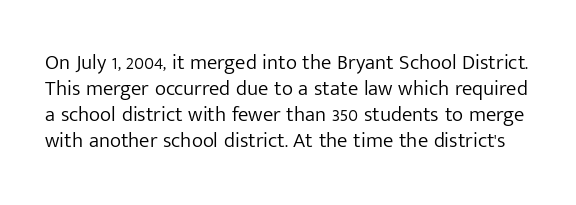
{"italic": "no", "bold": "no", "underline": "no", "line_spacing_ratio": 1.24, "letter_spacing": "normal", "letter_spacing_em": 0.0, "glyph_px": 21}
